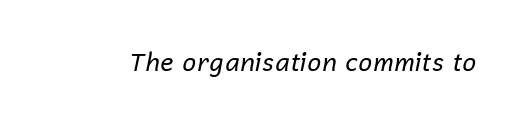
Q: Is the text bold? A: No.
Q: Is the text italic (slanted)? A: Yes, it leans right by about 12 degrees.
Q: Is the text underlined? A: No.
Q: Is the spacing between letters normal or unusually wide? A: Normal.
